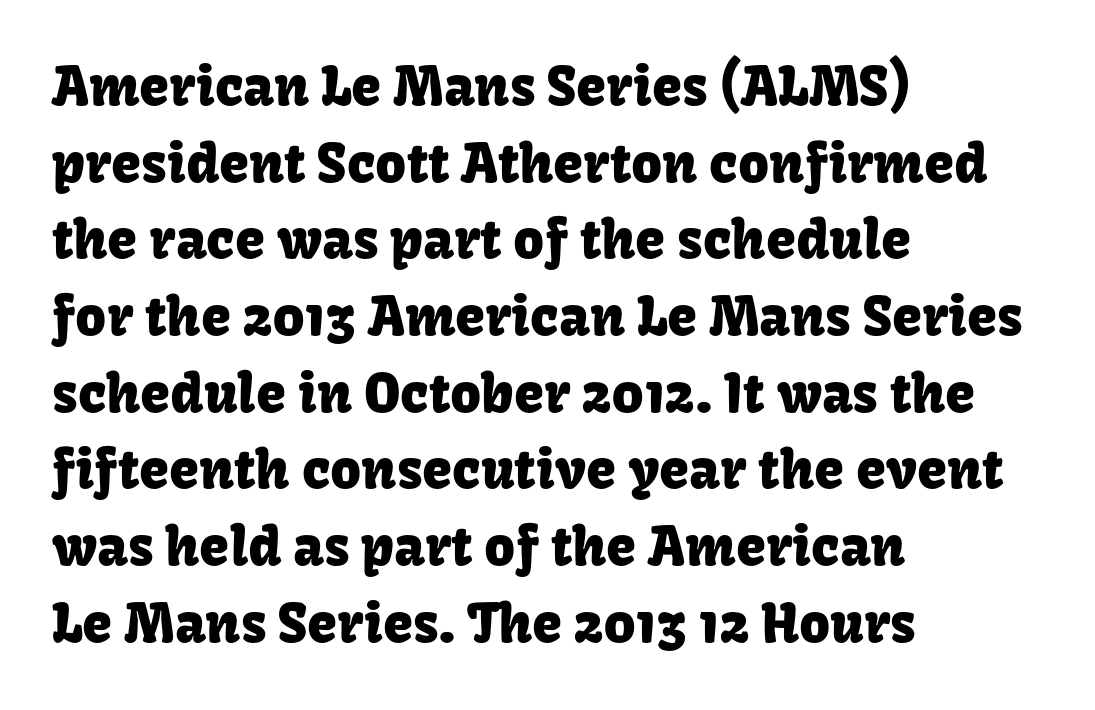
In terms of posture, this sample is upright. Words appear dense and cohesive because spacing is normal. Every row of glyphs begins at an identical x-position on the left. Baseline-to-baseline distance is the conventional proportion of letter height. The face used here is a sans, in the tradition of grotesques and geometrics.
